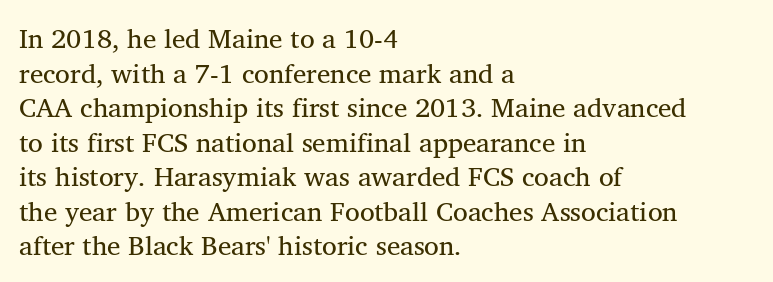
Q: Is the text bold? A: No.
Q: Is the text italic (slanted)? A: No, it is upright.
Q: Is the text underlined? A: No.
Q: How is the paragraph aligned? A: Left-aligned.
Q: Is the spacing between letters normal or unusually wide? A: Normal.
Q: Is the spacing between lines tight, normal or loose? A: Normal.
